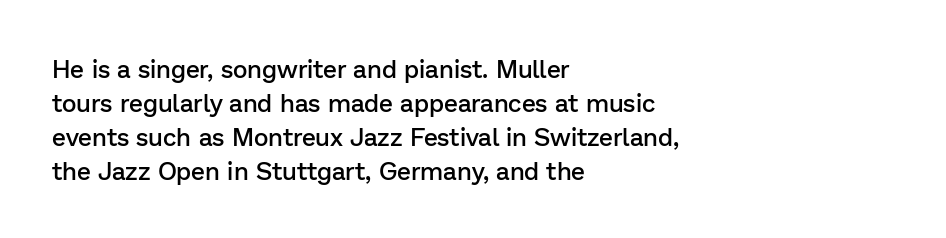
The image shows 25 px text type, upright; set left-aligned, normal line spacing (1.36x), normal letter spacing, not underlined.
